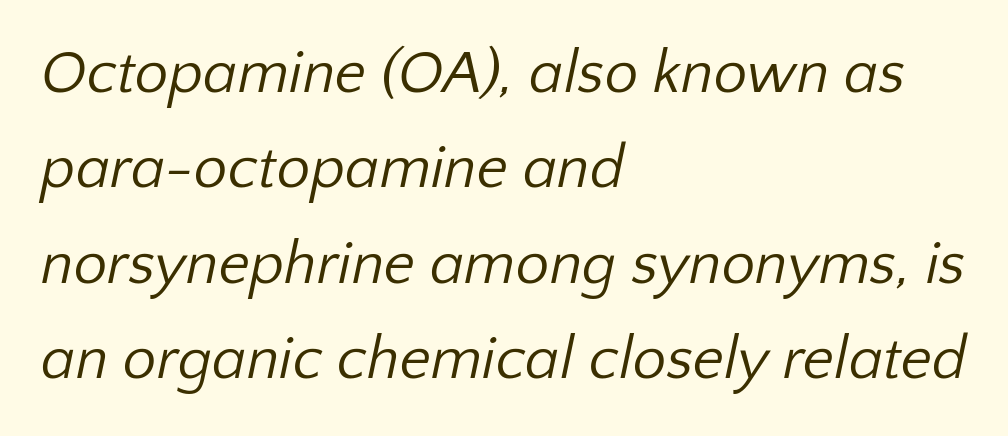
{"serif": "no", "bold": "no", "weight": "regular", "width": "normal", "stroke_contrast": "low", "x_height": "medium", "monospaced": "no", "underline": "no", "align": "left", "line_spacing": "normal", "line_spacing_ratio": 1.59, "letter_spacing": "normal", "letter_spacing_em": 0.0, "glyph_px": 60}
